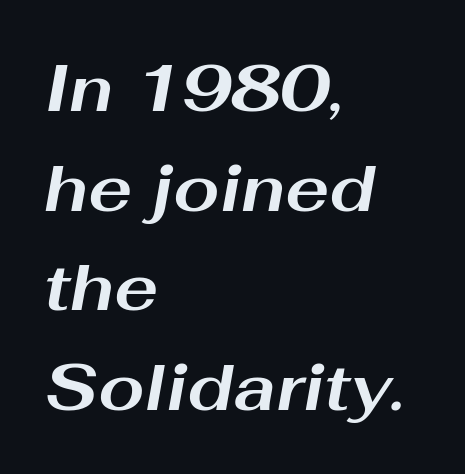
{"italic": "yes", "lean": "right", "slant_degrees": 10, "bold": "yes", "weight": "bold", "width": "wide", "stroke_contrast": "medium", "x_height": "medium", "monospaced": "no", "underline": "no", "align": "left", "line_spacing": "normal", "line_spacing_ratio": 1.51, "letter_spacing": "normal", "letter_spacing_em": 0.0, "glyph_px": 66}
